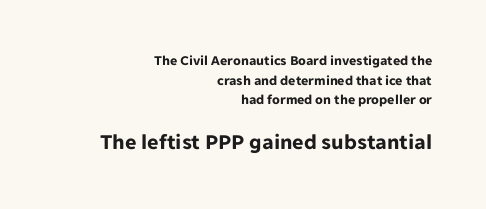
The image shows 22 px bold type, upright; set right-aligned, normal line spacing (1.41x), normal letter spacing, not underlined; the second (bottom) block is 1.57x larger.
